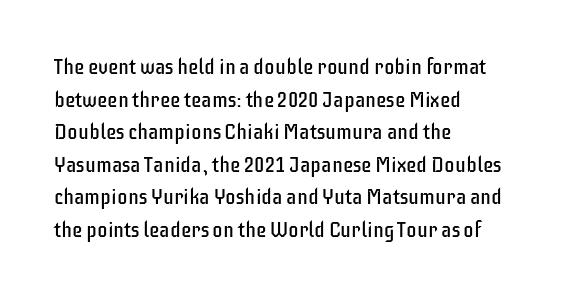
Q: Is the text bold? A: No.
Q: Is the text italic (slanted)? A: No, it is upright.
Q: Is the text underlined? A: No.
Q: How is the paragraph aligned? A: Left-aligned.
Q: Is the spacing between letters normal or unusually wide? A: Normal.
Q: Is the spacing between lines tight, normal or loose? A: Normal.
